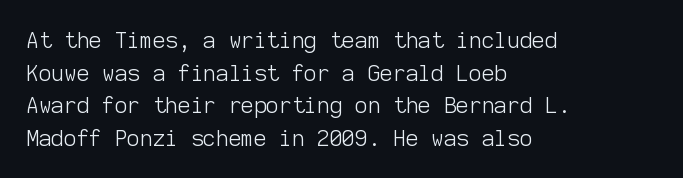
The image shows 22 px text type, upright; set left-aligned, normal line spacing (1.48x), normal letter spacing, not underlined.
